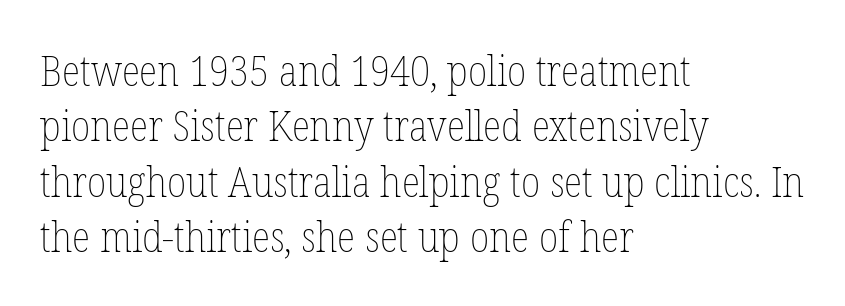
{"italic": "no", "bold": "no", "weight": "thin", "width": "condensed", "stroke_contrast": "low", "x_height": "medium", "monospaced": "no", "underline": "no", "align": "left", "line_spacing": "normal", "line_spacing_ratio": 1.29, "letter_spacing": "normal", "letter_spacing_em": 0.0, "glyph_px": 43}
